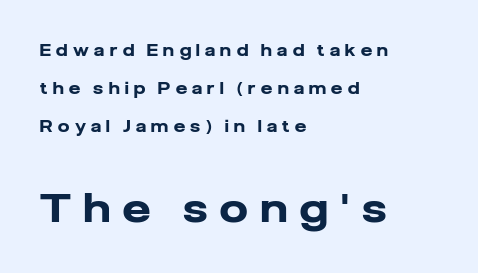
The image shows 39 px heavy sans-serif type, upright; set left-aligned, loose line spacing (2.37x), unusually wide letter spacing (+0.34 em), not underlined; the second (bottom) block is 2.44x larger; low stroke contrast and a medium x-height.
